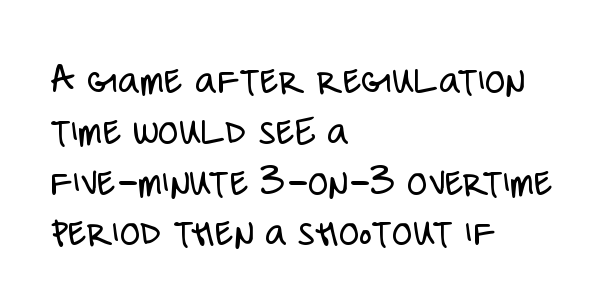
{"serif": "no", "italic": "no", "bold": "no", "weight": "light", "width": "condensed", "stroke_contrast": "low", "x_height": "large", "monospaced": "no", "underline": "no", "align": "left", "line_spacing_ratio": 1.21, "letter_spacing": "normal", "letter_spacing_em": 0.0, "glyph_px": 42}
